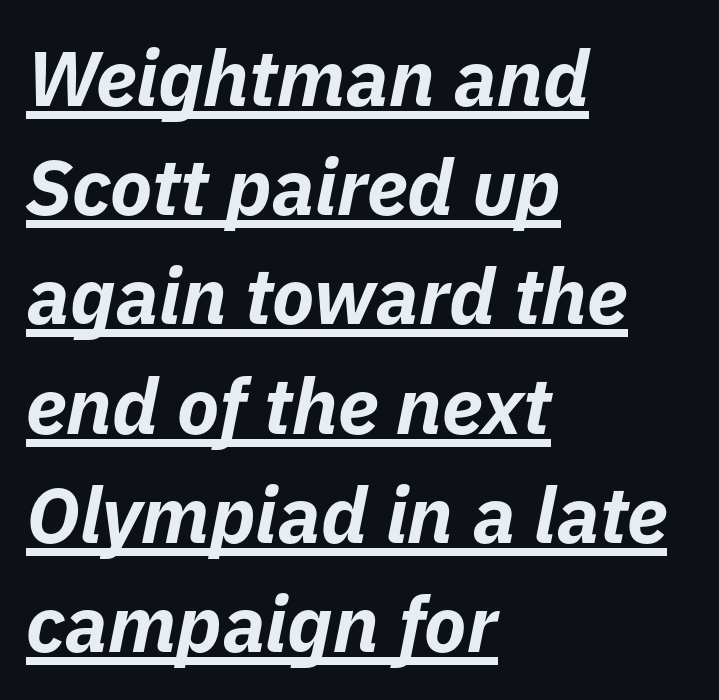
{"italic": "yes", "lean": "right", "slant_degrees": 11, "bold": "yes", "weight": "bold", "width": "normal", "stroke_contrast": "low", "x_height": "medium", "monospaced": "no", "underline": "yes", "align": "left", "line_spacing": "normal", "line_spacing_ratio": 1.4, "letter_spacing": "normal", "letter_spacing_em": 0.0, "glyph_px": 78}
